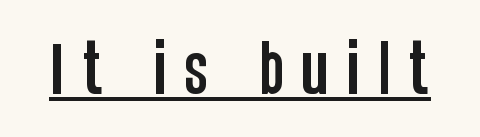
Has an underline been added? It has. This sample has the flowing, uneven cadence of proportional lettering. The typeface chosen for these lines omits serifs. Style check: upright.
